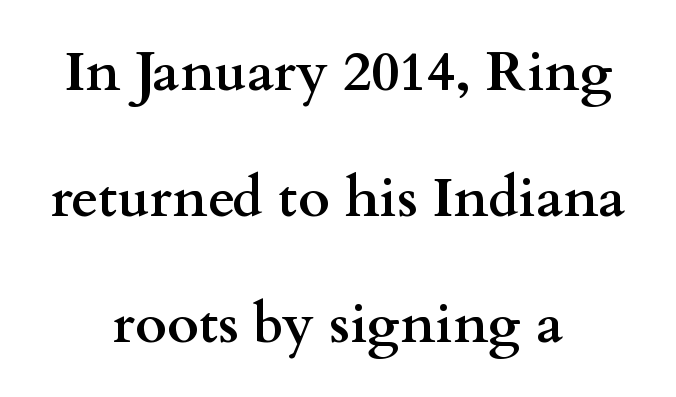
{"serif": "yes", "italic": "no", "bold": "yes", "weight": "semibold", "width": "wide", "stroke_contrast": "medium", "x_height": "small", "monospaced": "no", "underline": "no", "align": "center", "line_spacing": "loose", "line_spacing_ratio": 2.29, "letter_spacing": "normal", "letter_spacing_em": 0.0, "glyph_px": 55}
